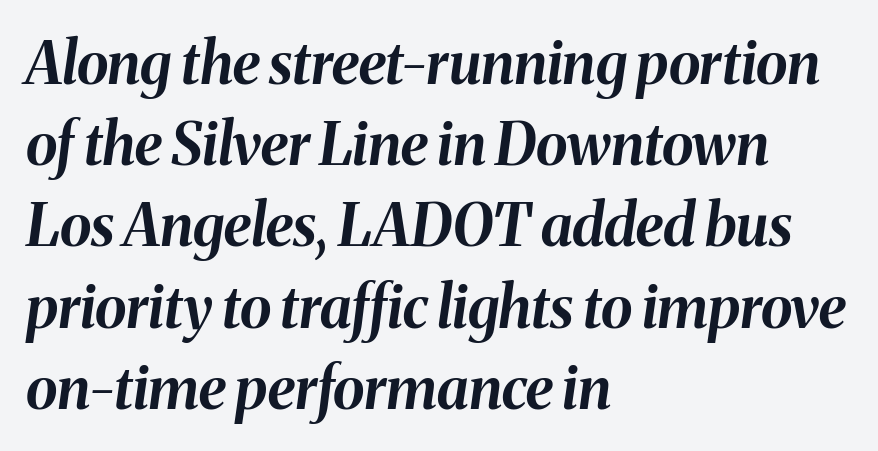
Q: Is the text bold? A: Yes.
Q: Is the text italic (slanted)? A: Yes, it leans right by about 8 degrees.
Q: Is the text underlined? A: No.
Q: How is the paragraph aligned? A: Left-aligned.
Q: Is the spacing between letters normal or unusually wide? A: Normal.
Q: Is the spacing between lines tight, normal or loose? A: Normal.
Q: Width (condensed, normal, or wide)? A: Normal.
Q: Stroke contrast? A: Medium.
Q: x-height? A: Medium.
Q: Monospaced? A: No.
